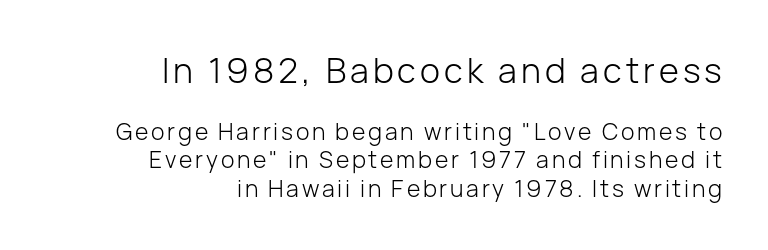
The image shows 34 px light sans-serif type, upright; set right-aligned, line spacing 1.23x, not underlined; the first (top) block is 1.48x larger; low stroke contrast and a medium x-height.
